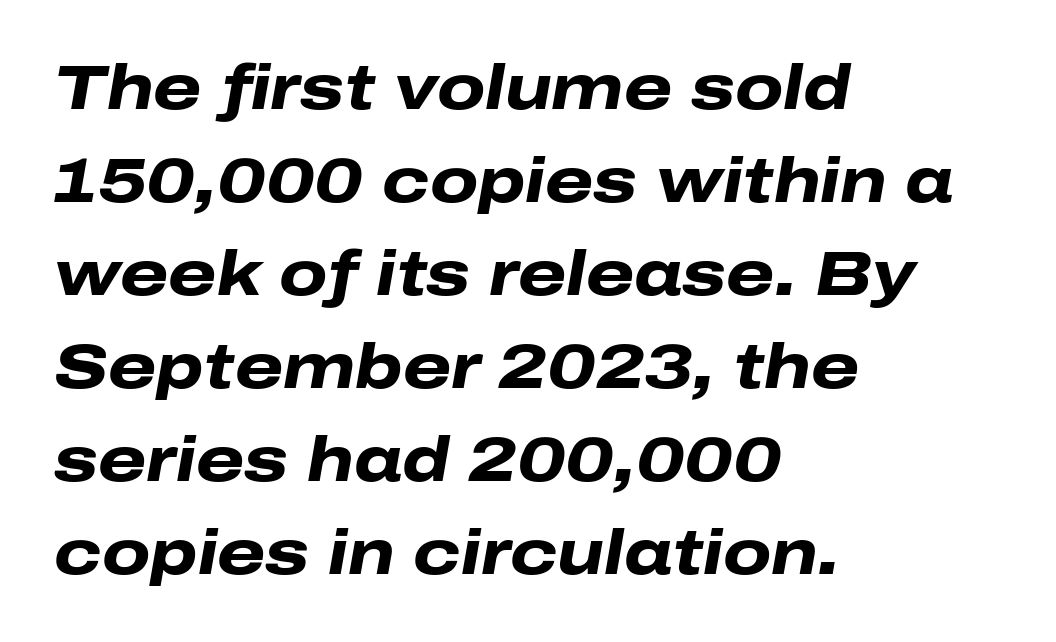
{"italic": "yes", "lean": "right", "slant_degrees": 10, "bold": "yes", "weight": "heavy", "width": "wide", "stroke_contrast": "low", "x_height": "medium", "monospaced": "no", "underline": "no", "align": "left", "line_spacing": "normal", "line_spacing_ratio": 1.5, "letter_spacing": "normal", "letter_spacing_em": 0.0, "glyph_px": 62}
